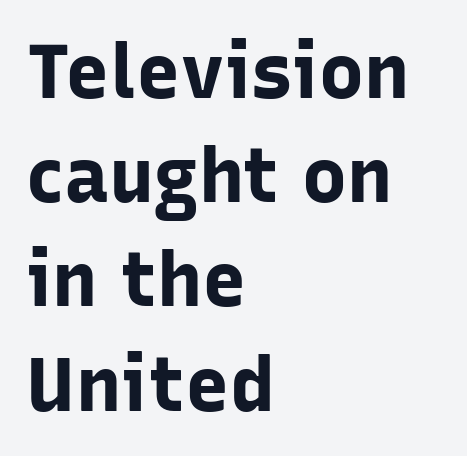
Q: Is the text bold? A: Yes.
Q: Is the text italic (slanted)? A: No, it is upright.
Q: Is the typeface a serif or a sans-serif typeface? A: Sans-serif.
Q: Is the text underlined? A: No.
Q: How is the paragraph aligned? A: Left-aligned.
Q: Is the spacing between letters normal or unusually wide? A: Normal.
Q: Is the spacing between lines tight, normal or loose? A: Normal.
Q: Width (condensed, normal, or wide)? A: Normal.
Q: Stroke contrast? A: Low.
Q: x-height? A: Medium.
Q: Monospaced? A: No.
